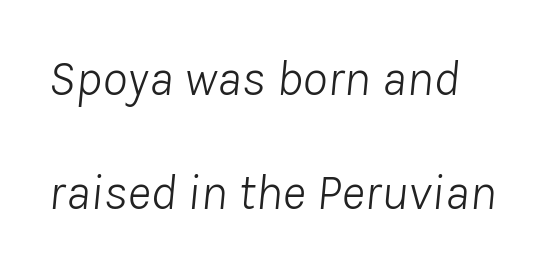
Q: Is the text bold? A: No.
Q: Is the text italic (slanted)? A: Yes, it leans right by about 8 degrees.
Q: Is the text underlined? A: No.
Q: How is the paragraph aligned? A: Left-aligned.
Q: Is the spacing between letters normal or unusually wide? A: Normal.
Q: Is the spacing between lines tight, normal or loose? A: Loose.
Q: Width (condensed, normal, or wide)? A: Normal.
Q: Stroke contrast? A: Low.
Q: x-height? A: Medium.
Q: Monospaced? A: No.
